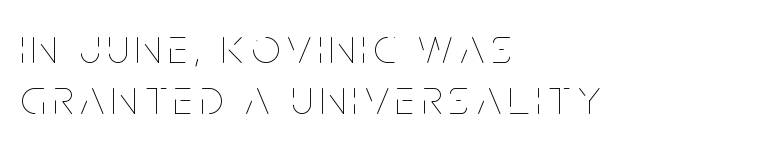
These lines stack with their left ends in a neat column. Is there much room between lines? No — they nearly touch. Check the space under the baseline: it is left empty. This sample has the flowing, uneven cadence of proportional lettering. Stroke thickness stays within the range of a standard reading face or lighter. Every stem runs plumb, perpendicular to the baseline.
